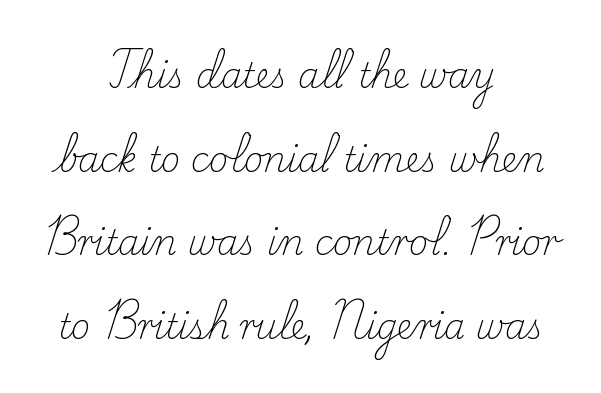
The image shows 34 px light serif type; set centered, loose line spacing (2.46x), normal letter spacing, not underlined; low stroke contrast and a small x-height.
